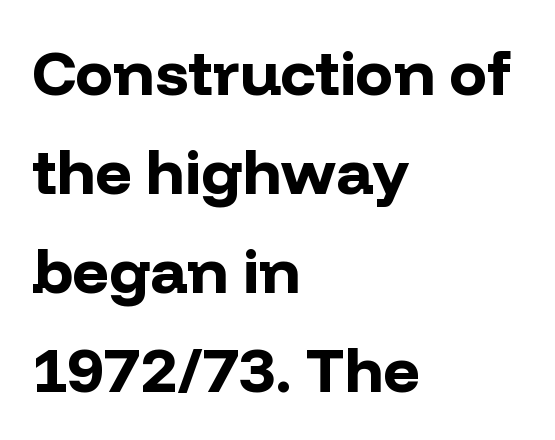
Q: Is the text bold? A: Yes.
Q: Is the text italic (slanted)? A: No, it is upright.
Q: Is the typeface a serif or a sans-serif typeface? A: Sans-serif.
Q: Is the text underlined? A: No.
Q: How is the paragraph aligned? A: Left-aligned.
Q: Is the spacing between letters normal or unusually wide? A: Normal.
Q: Is the spacing between lines tight, normal or loose? A: Normal.
Q: Width (condensed, normal, or wide)? A: Normal.
Q: Stroke contrast? A: Low.
Q: x-height? A: Medium.
Q: Monospaced? A: No.
